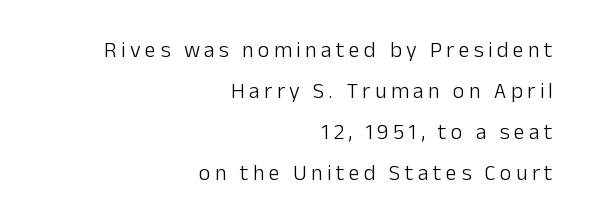
Q: Is the text bold? A: No.
Q: Is the text italic (slanted)? A: No, it is upright.
Q: Is the text underlined? A: No.
Q: How is the paragraph aligned? A: Right-aligned.
Q: Is the spacing between letters normal or unusually wide? A: Unusually wide.
